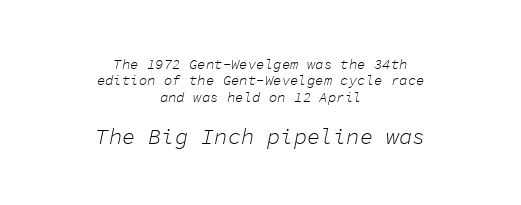
{"italic": "yes", "lean": "right", "slant_degrees": 11, "bold": "no", "underline": "no", "align": "center", "line_spacing_ratio": 1.17, "letter_spacing": "normal", "letter_spacing_em": 0.0, "larger_block": "second", "size_ratio": 1.57, "glyph_px": 22}
